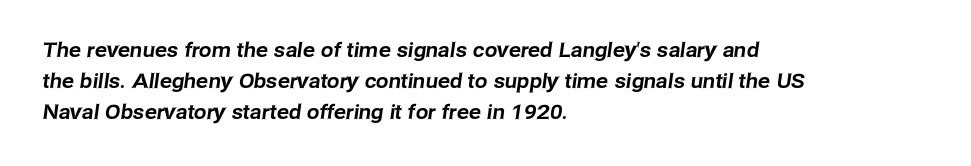
{"underline": "no", "align": "left", "line_spacing": "normal", "line_spacing_ratio": 1.54, "letter_spacing": "normal", "letter_spacing_em": 0.0, "glyph_px": 20}
